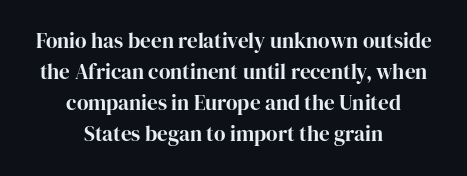
The type sits square on the baseline with zero lean. The passage shown is not underscored anywhere. The horizontal fit of the characters is conventional and even. The lines in this sample share a center point and differ in where they start and stop. The leading is moderate, giving the passage an even texture.
